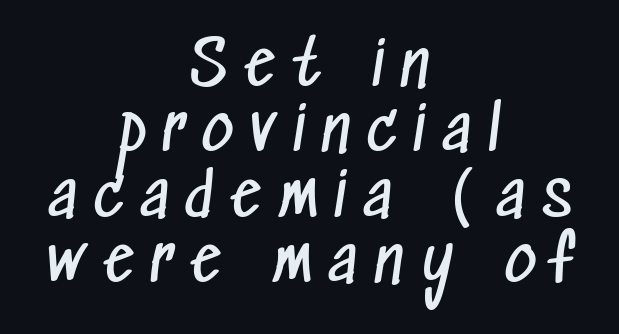
Look at the bottom of the vertical strokes: they stop flat, with no serifs. Horizontal bands of white between lines are thin slivers. The type is letterspaced generously, with wide tracking. Stroke thickness stays within the range of a standard reading face or lighter.
